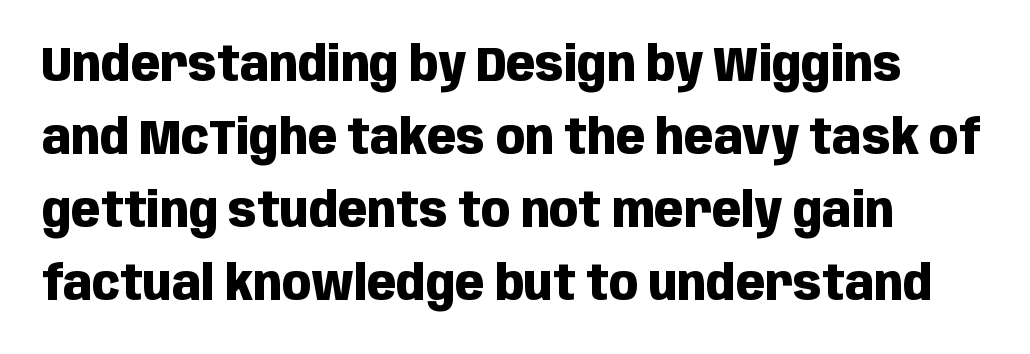
{"serif": "no", "italic": "no", "bold": "yes", "weight": "heavy", "width": "condensed", "stroke_contrast": "low", "x_height": "large", "monospaced": "no", "underline": "no", "line_spacing": "normal", "line_spacing_ratio": 1.52, "letter_spacing": "normal", "letter_spacing_em": 0.0, "glyph_px": 48}
